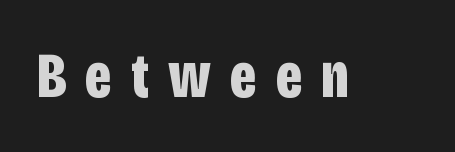
Q: Is the text bold? A: Yes.
Q: Is the text italic (slanted)? A: No, it is upright.
Q: Is the typeface a serif or a sans-serif typeface? A: Sans-serif.
Q: Is the text underlined? A: No.
Q: Is the spacing between letters normal or unusually wide? A: Unusually wide.
Q: Width (condensed, normal, or wide)? A: Condensed.
Q: Stroke contrast? A: Low.
Q: x-height? A: Large.
Q: Monospaced? A: No.
